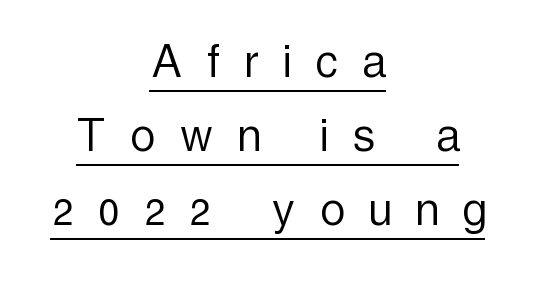
Q: Is the text bold? A: No.
Q: Is the text italic (slanted)? A: No, it is upright.
Q: Is the typeface a serif or a sans-serif typeface? A: Sans-serif.
Q: Is the text underlined? A: Yes.
Q: How is the paragraph aligned? A: Centered.
Q: Is the spacing between letters normal or unusually wide? A: Unusually wide.
Q: Is the spacing between lines tight, normal or loose? A: Normal.
Q: Width (condensed, normal, or wide)? A: Condensed.
Q: x-height? A: Medium.
Q: Monospaced? A: No.
